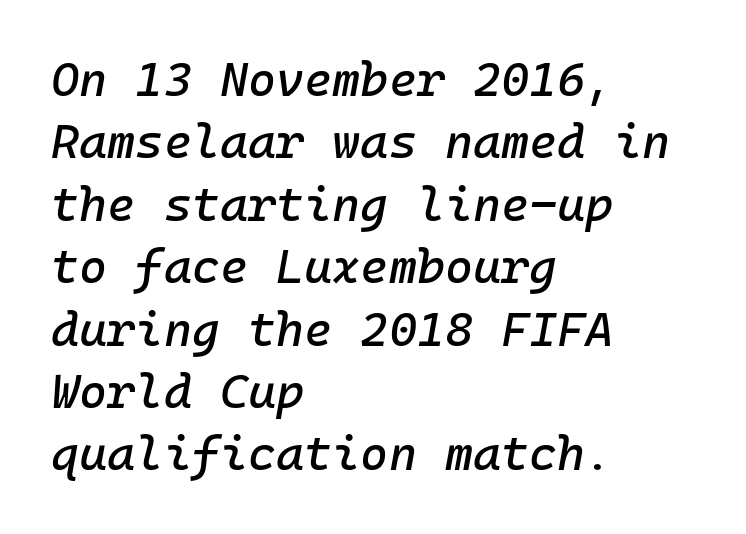
The lines sit at an ordinary, default distance from one another. Spacing between characters is what you'd get straight out of the box. This rendering uses left alignment, leaving the right contour irregular. Emphasis-style slanted type is in use. A clean baseline with only descenders dipping below it.
